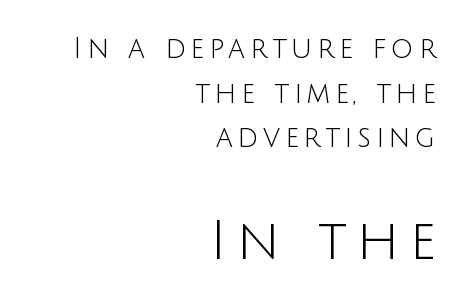
The image shows 55 px light sans-serif type, upright; set right-aligned, normal line spacing (1.59x), not underlined; the second (bottom) block is 1.96x larger; low stroke contrast and a large x-height.
